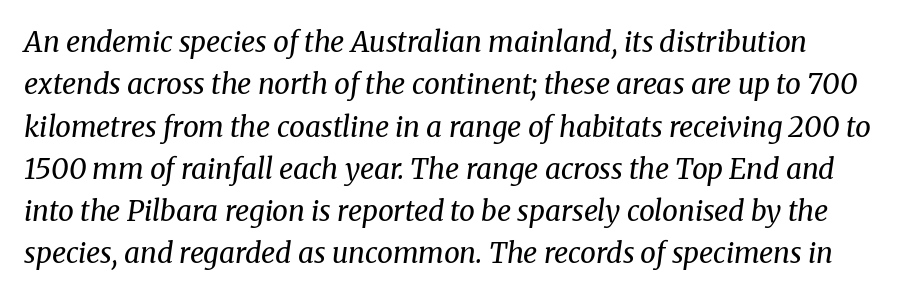
{"serif": "yes", "italic": "yes", "lean": "right", "slant_degrees": 8, "bold": "no", "weight": "regular", "width": "normal", "stroke_contrast": "medium", "x_height": "medium", "monospaced": "no", "underline": "no", "align": "left", "line_spacing": "normal", "line_spacing_ratio": 1.51, "letter_spacing": "normal", "letter_spacing_em": 0.0, "glyph_px": 28}
